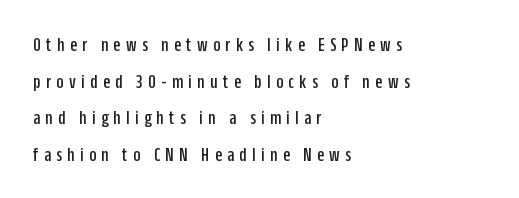
Q: Is the text italic (slanted)? A: No, it is upright.
Q: Is the text underlined? A: No.
Q: How is the paragraph aligned? A: Left-aligned.
Q: Is the spacing between letters normal or unusually wide? A: Unusually wide.
